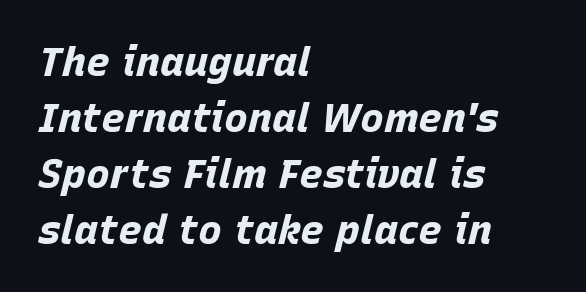
Type without underlining. In CSS terms this would be text-align: left. A typesetter would call this proportional, since set widths differ per character. The gaps between neighbouring characters are ordinary and unremarkable. When letters slant like this, we call the style italic.
